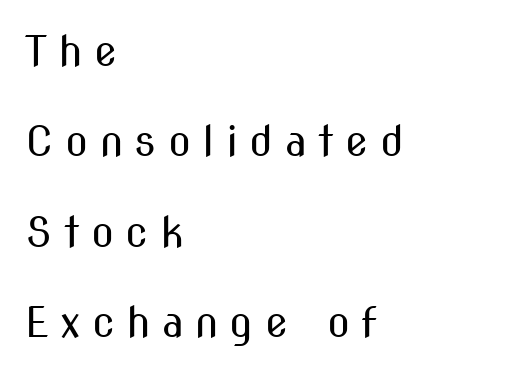
Q: Is the text bold? A: No.
Q: Is the text italic (slanted)? A: No, it is upright.
Q: Is the typeface a serif or a sans-serif typeface? A: Sans-serif.
Q: Is the text underlined? A: No.
Q: How is the paragraph aligned? A: Left-aligned.
Q: Is the spacing between letters normal or unusually wide? A: Unusually wide.
Q: Is the spacing between lines tight, normal or loose? A: Loose.
Q: Width (condensed, normal, or wide)? A: Condensed.
Q: Stroke contrast? A: Medium.
Q: x-height? A: Medium.
Q: Monospaced? A: No.
